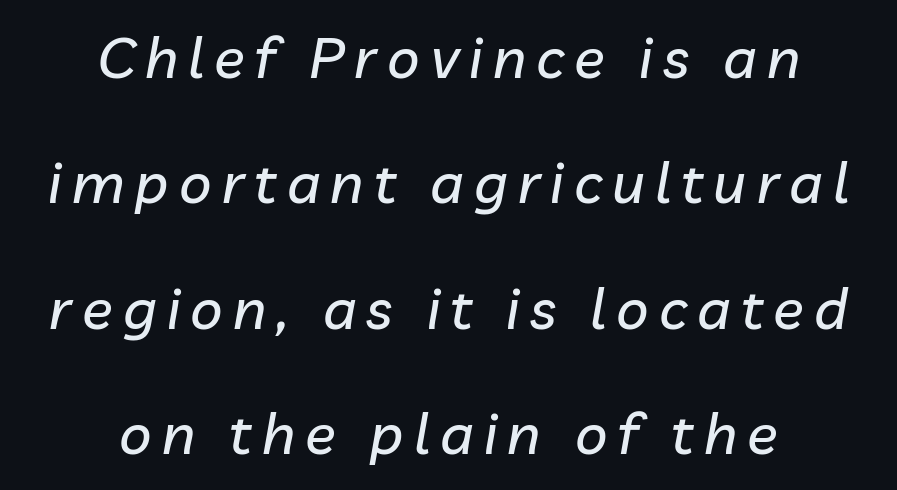
{"italic": "yes", "lean": "right", "slant_degrees": 10, "width": "normal", "stroke_contrast": "low", "x_height": "medium", "monospaced": "no", "underline": "no", "align": "center", "line_spacing": "loose", "line_spacing_ratio": 2.2, "glyph_px": 57}
